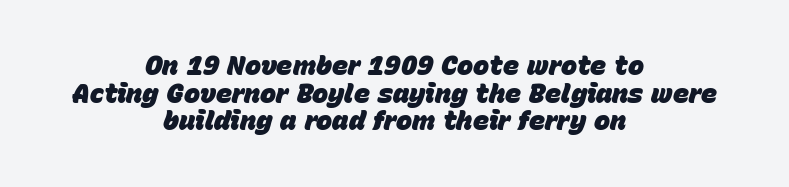
The image shows 27 px bold type, italic (leaning right); set centered, tight line spacing (1.02x), normal letter spacing, not underlined.
